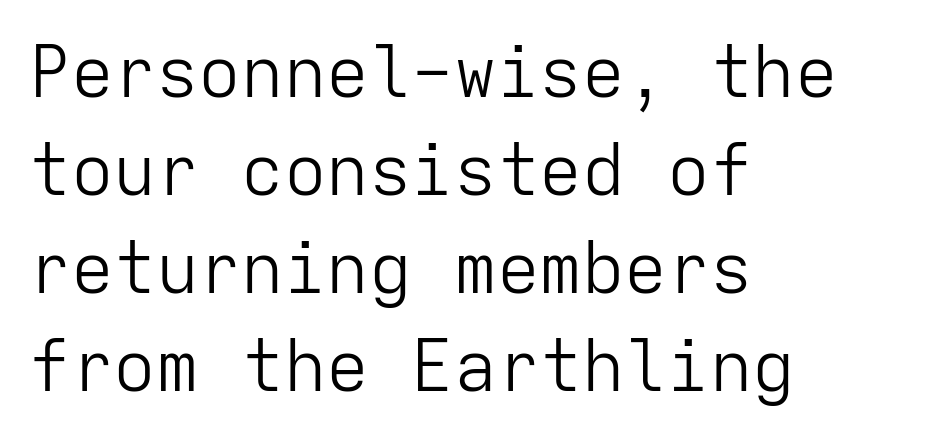
Ascenders rise straight up at ninety degrees. The letterforms sit shoulder to shoulder at normal distance. A clean baseline with only descenders dipping below it. Quick note: interline space is typical. The typesetting does not lean heavy: it is not bold. Monospaced: the letters line up in strict vertical columns.
